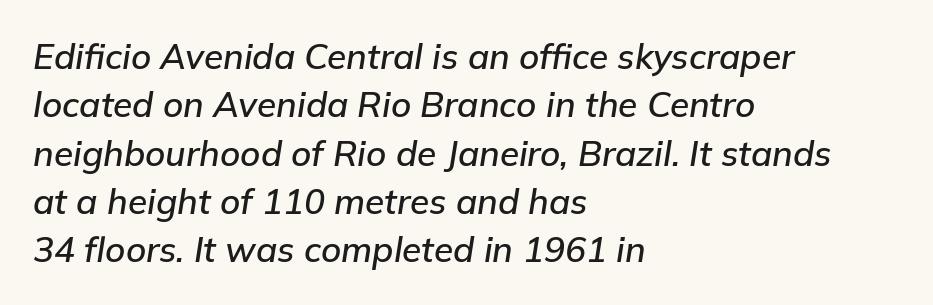
{"italic": "yes", "lean": "right", "slant_degrees": 9, "width": "normal", "stroke_contrast": "low", "x_height": "medium", "monospaced": "no", "underline": "no", "align": "left", "line_spacing": "normal", "line_spacing_ratio": 1.38, "letter_spacing": "normal", "letter_spacing_em": 0.0, "glyph_px": 35}
